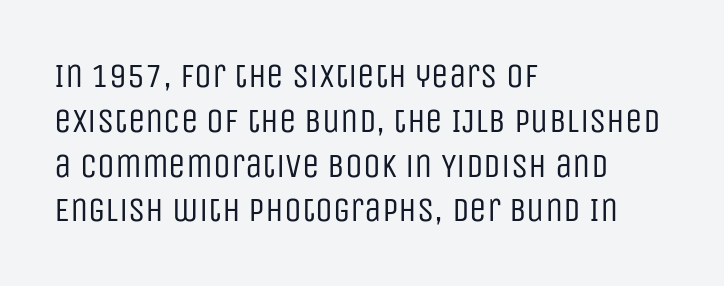
Q: Is the text bold? A: No.
Q: Is the text italic (slanted)? A: No, it is upright.
Q: Is the typeface a serif or a sans-serif typeface? A: Sans-serif.
Q: Is the text underlined? A: No.
Q: How is the paragraph aligned? A: Left-aligned.
Q: Is the spacing between letters normal or unusually wide? A: Normal.
Q: Is the spacing between lines tight, normal or loose? A: Normal.
Q: Width (condensed, normal, or wide)? A: Condensed.
Q: Stroke contrast? A: Low.
Q: x-height? A: Large.
Q: Monospaced? A: No.
